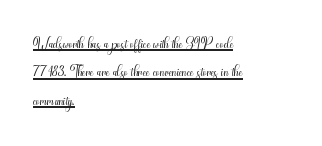
{"bold": "no", "underline": "yes", "align": "left", "line_spacing": "normal", "line_spacing_ratio": 1.29, "letter_spacing": "normal", "letter_spacing_em": 0.0, "glyph_px": 22}
